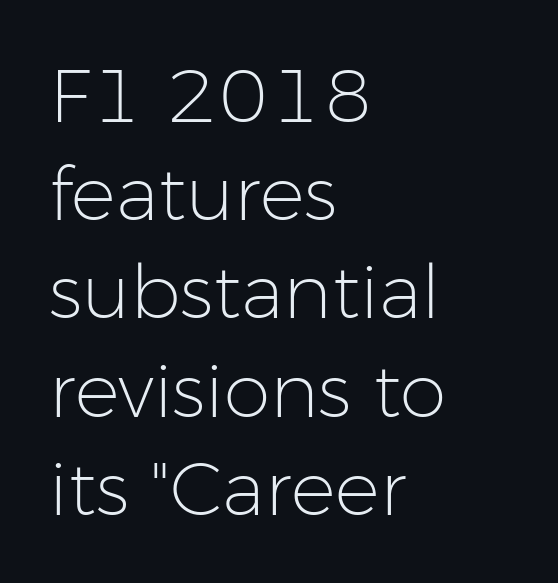
The letters stand straight up with perfectly vertical stems. Is the stroke heavy? The answer is a plain regular-or-lighter. Caption: standard tracking, unaltered. Typeset ragged right — the left edge is the straight one. The space directly below the letters is spotless. In terms of letterform style, serifs are entirely absent.
